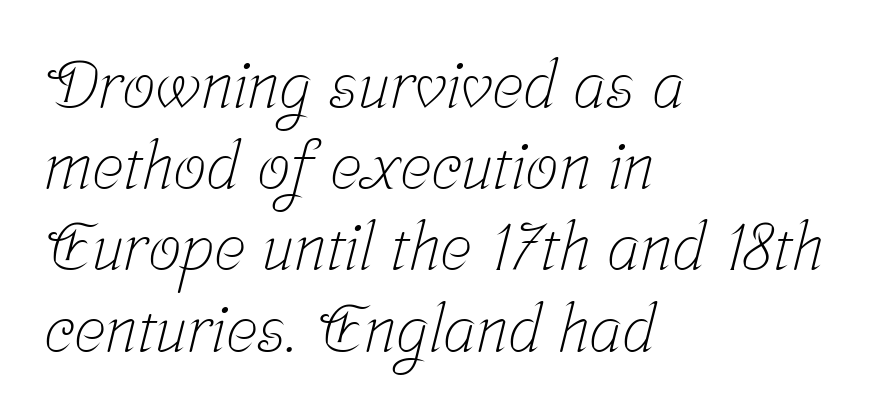
Q: Is the text bold? A: No.
Q: Is the typeface a serif or a sans-serif typeface? A: Serif.
Q: Is the text underlined? A: No.
Q: How is the paragraph aligned? A: Left-aligned.
Q: Is the spacing between letters normal or unusually wide? A: Normal.
Q: Width (condensed, normal, or wide)? A: Condensed.
Q: Stroke contrast? A: Low.
Q: x-height? A: Medium.
Q: Monospaced? A: No.
